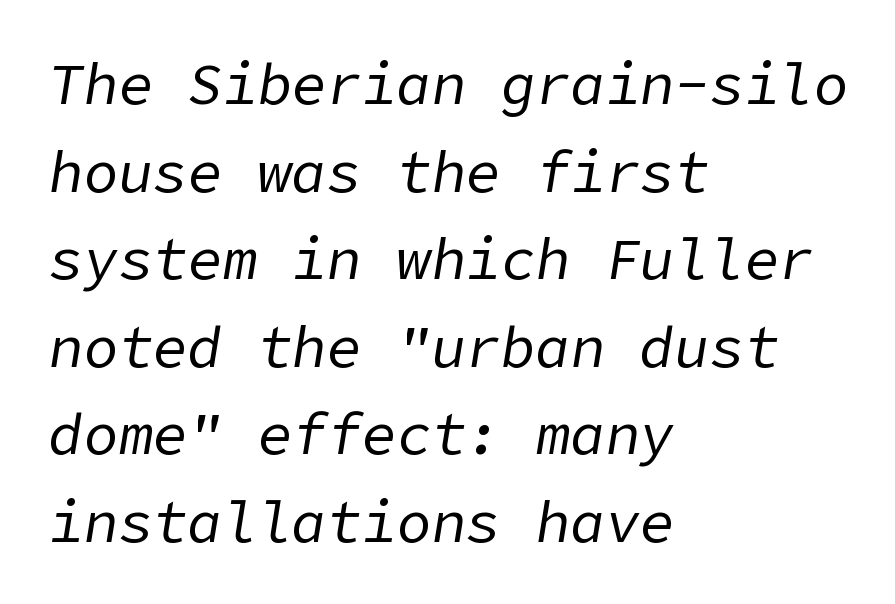
Q: Is the text bold? A: No.
Q: Is the text italic (slanted)? A: Yes, it leans right by about 9 degrees.
Q: Is the text underlined? A: No.
Q: How is the paragraph aligned? A: Left-aligned.
Q: Is the spacing between letters normal or unusually wide? A: Normal.
Q: Is the spacing between lines tight, normal or loose? A: Normal.
Q: Width (condensed, normal, or wide)? A: Normal.
Q: Stroke contrast? A: Low.
Q: x-height? A: Medium.
